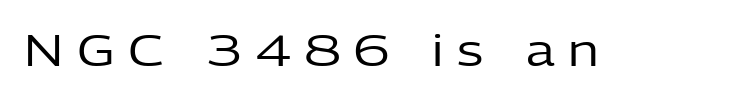
{"serif": "no", "italic": "no", "bold": "no", "weight": "regular", "width": "normal", "stroke_contrast": "low", "x_height": "medium", "monospaced": "no", "underline": "no", "letter_spacing": "wide", "letter_spacing_em": 0.32, "glyph_px": 43}
